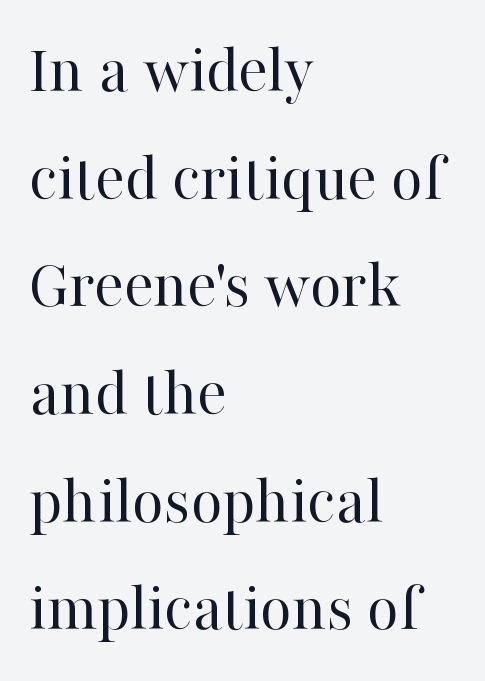
Q: Is the text bold? A: No.
Q: Is the text italic (slanted)? A: No, it is upright.
Q: Is the typeface a serif or a sans-serif typeface? A: Serif.
Q: Is the text underlined? A: No.
Q: How is the paragraph aligned? A: Left-aligned.
Q: Is the spacing between letters normal or unusually wide? A: Normal.
Q: Is the spacing between lines tight, normal or loose? A: Normal.
Q: Width (condensed, normal, or wide)? A: Normal.
Q: Stroke contrast? A: High.
Q: x-height? A: Medium.
Q: Monospaced? A: No.
